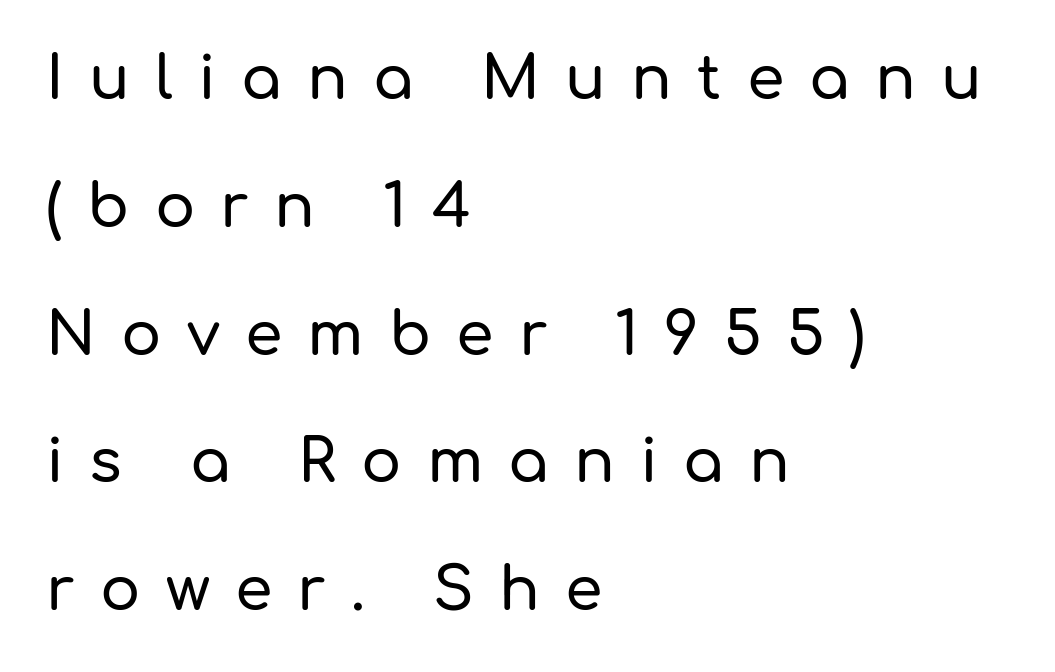
The rendering uses natural spacing where letterforms have individual widths. Substantial extra tracking has been applied to these lines. Does the copy run flush right? No — it runs flush left. You can tell it's not italic because the verticals are truly vertical.
